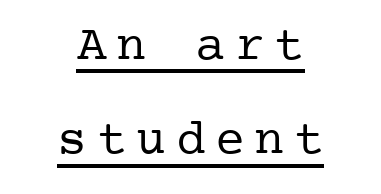
Q: Is the text bold? A: No.
Q: Is the text italic (slanted)? A: No, it is upright.
Q: Is the typeface a serif or a sans-serif typeface? A: Serif.
Q: Is the text underlined? A: Yes.
Q: How is the paragraph aligned? A: Centered.
Q: Width (condensed, normal, or wide)? A: Normal.
Q: Stroke contrast? A: Low.
Q: x-height? A: Medium.
